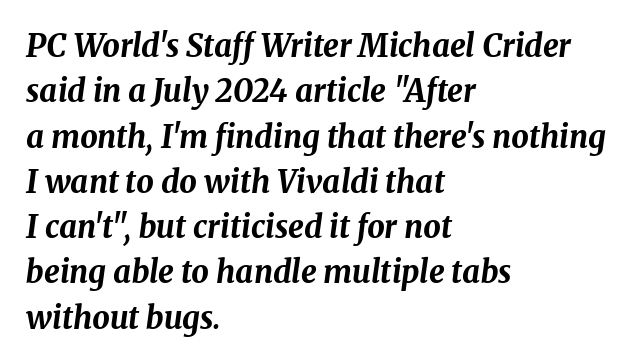
Q: Is the text bold? A: Yes.
Q: Is the text italic (slanted)? A: Yes, it leans right by about 8 degrees.
Q: Is the text underlined? A: No.
Q: How is the paragraph aligned? A: Left-aligned.
Q: Is the spacing between letters normal or unusually wide? A: Normal.
Q: Is the spacing between lines tight, normal or loose? A: Normal.
Q: Width (condensed, normal, or wide)? A: Normal.
Q: Stroke contrast? A: Medium.
Q: x-height? A: Medium.
Q: Monospaced? A: No.
